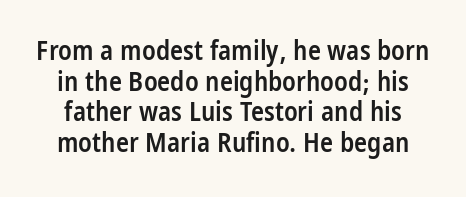
Is the letter spacing exaggerated? No — it looks like the ordinary default. Words float on clear page, feet unadorned. Vertical strokes here are truly vertical. Each new line begins almost immediately beneath the previous one. Students, this is semibold: more ink than regular, less than bold.
